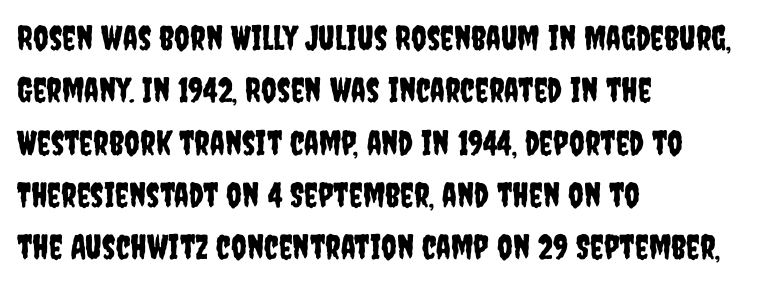
{"serif": "no", "italic": "no", "width": "condensed", "stroke_contrast": "low", "x_height": "large", "monospaced": "no", "underline": "no", "align": "left", "line_spacing": "normal", "line_spacing_ratio": 1.54, "letter_spacing": "normal", "letter_spacing_em": 0.0, "glyph_px": 34}
